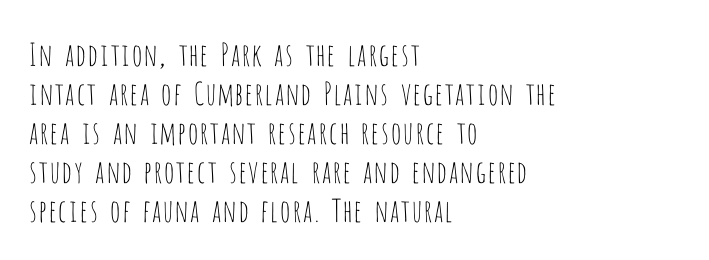
Q: Is the text bold? A: No.
Q: Is the text italic (slanted)? A: No, it is upright.
Q: Is the typeface a serif or a sans-serif typeface? A: Sans-serif.
Q: Is the text underlined? A: No.
Q: How is the paragraph aligned? A: Left-aligned.
Q: Is the spacing between letters normal or unusually wide? A: Normal.
Q: Is the spacing between lines tight, normal or loose? A: Normal.
Q: Width (condensed, normal, or wide)? A: Condensed.
Q: Stroke contrast? A: Low.
Q: x-height? A: Large.
Q: Monospaced? A: No.
